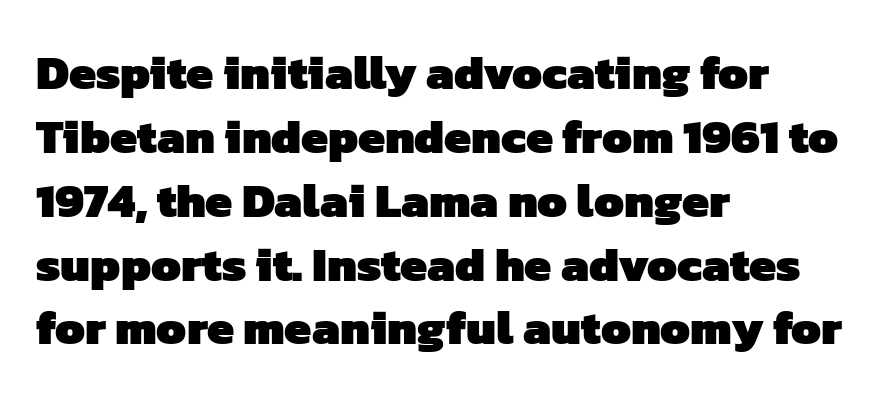
A typesetter would call this zero additional tracking. Vertical spacing — default. Is this a fixed-width face? No — the glyphs have proportional, varying widths. Leftover space on each line is placed entirely after the last word. Decoration check: the copy has no underline. This is heavy type, rendered in bold.
